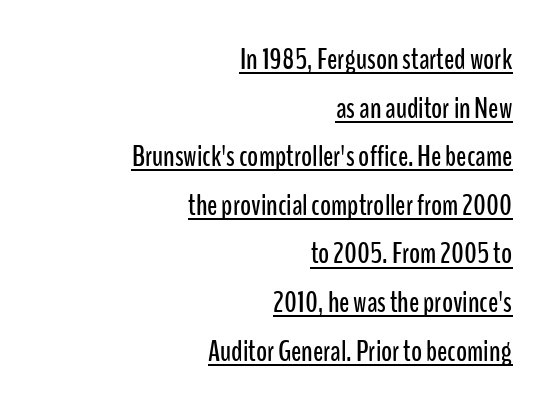
The image shows 30 px condensed sans-serif type, upright; set right-aligned, normal line spacing (1.62x), normal letter spacing, underlined; low stroke contrast and a medium x-height.
